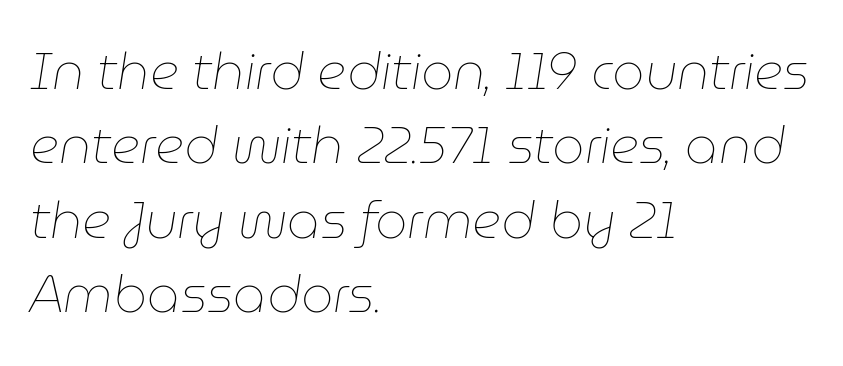
The image shows 51 px thin type, italic (leaning right); set left-aligned, normal line spacing (1.46x), normal letter spacing, not underlined; low stroke contrast and a medium x-height.
